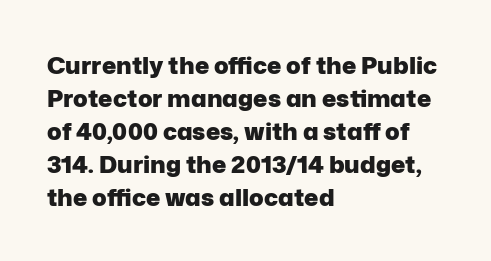
{"italic": "no", "bold": "yes", "underline": "no", "align": "left", "line_spacing": "normal", "line_spacing_ratio": 1.37, "letter_spacing": "normal", "letter_spacing_em": 0.0, "glyph_px": 24}
